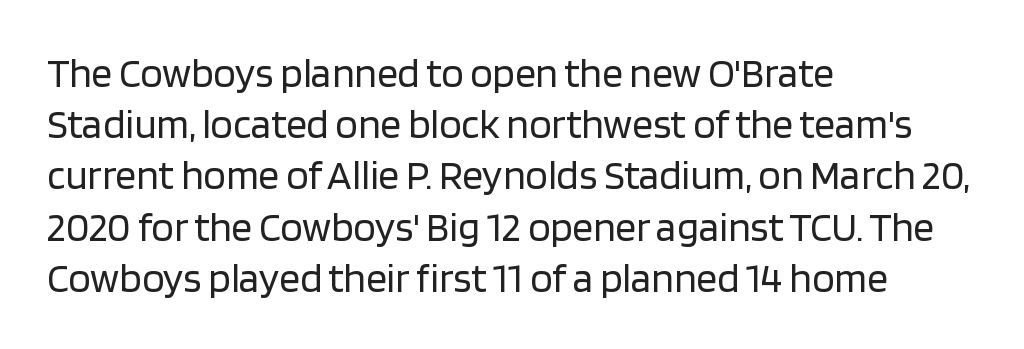
Check the space under the baseline: it is left empty. Baseline-to-baseline distance is the conventional proportion of letter height. The characters display no serif detailing; their extremities are plain. Vertical strokes here are truly vertical.
